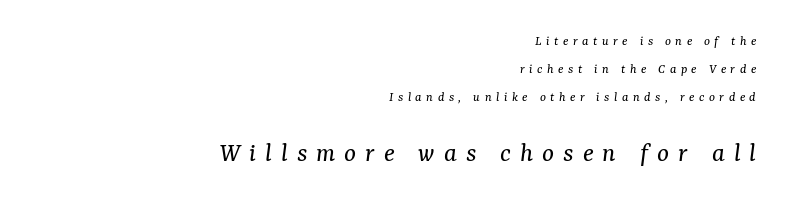
Spacing verdict: proportional, widths tailored to each character. Italic: yes, the glyphs are oblique. Which chunk is bigger? The second one — the bottom block dwarfs the top. The glyphs are unaccompanied by any horizontal stroke below them. The font sits on the lighter half of the weight spectrum, regular included. How would I describe the line gaps? Wide and relaxed.
